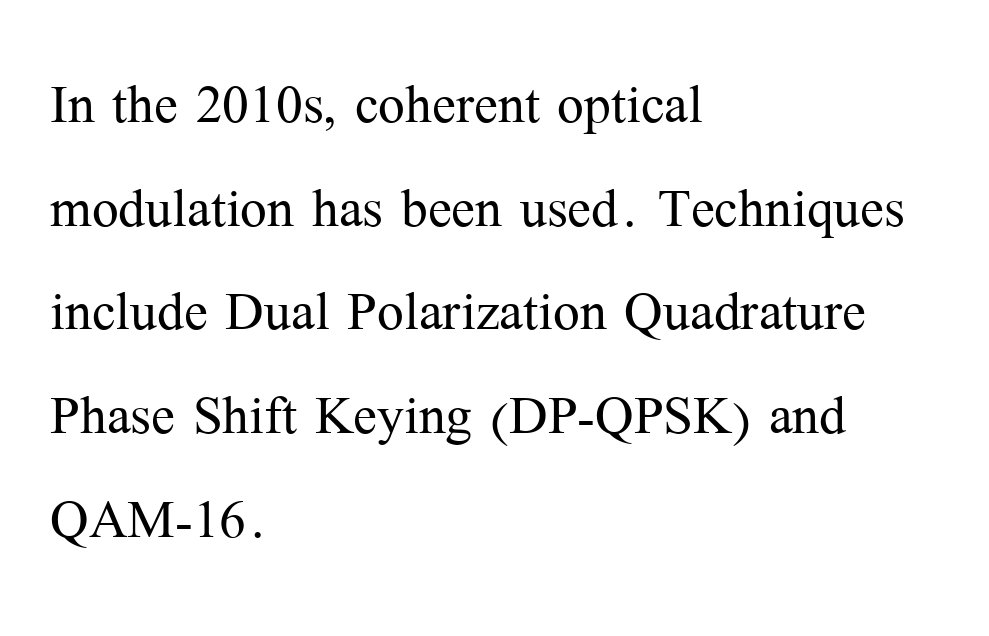
{"serif": "yes", "italic": "no", "bold": "no", "weight": "light", "width": "normal", "stroke_contrast": "medium", "x_height": "medium", "monospaced": "no", "underline": "no", "align": "left", "line_spacing": "normal", "line_spacing_ratio": 1.46, "letter_spacing": "normal", "letter_spacing_em": 0.0, "glyph_px": 71}
